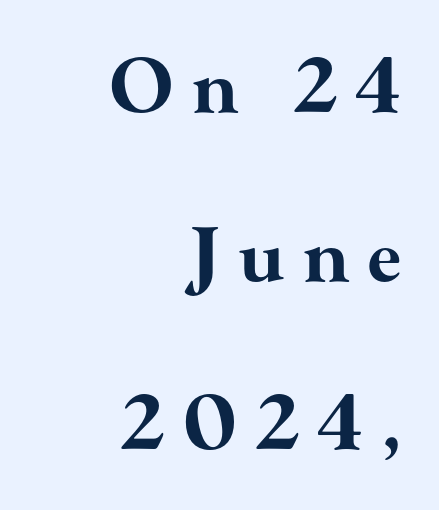
{"serif": "yes", "italic": "no", "bold": "yes", "weight": "bold", "width": "wide", "stroke_contrast": "high", "x_height": "small", "monospaced": "no", "underline": "no", "align": "right", "line_spacing": "loose", "line_spacing_ratio": 2.28, "letter_spacing": "wide", "letter_spacing_em": 0.26, "glyph_px": 74}
